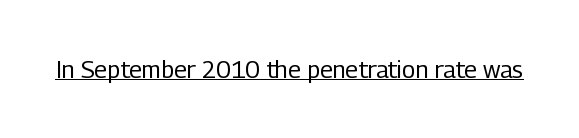
{"italic": "no", "bold": "no", "underline": "yes", "letter_spacing": "normal", "letter_spacing_em": 0.0, "glyph_px": 24}
